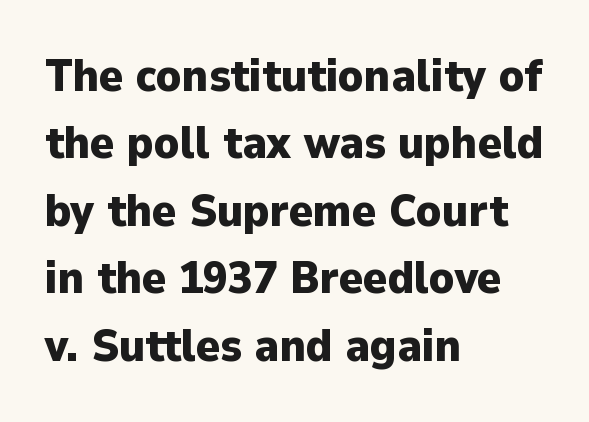
{"serif": "no", "italic": "no", "bold": "yes", "weight": "heavy", "width": "normal", "stroke_contrast": "low", "x_height": "medium", "monospaced": "no", "underline": "no", "align": "left", "line_spacing": "normal", "line_spacing_ratio": 1.5, "letter_spacing": "normal", "letter_spacing_em": 0.0, "glyph_px": 45}
